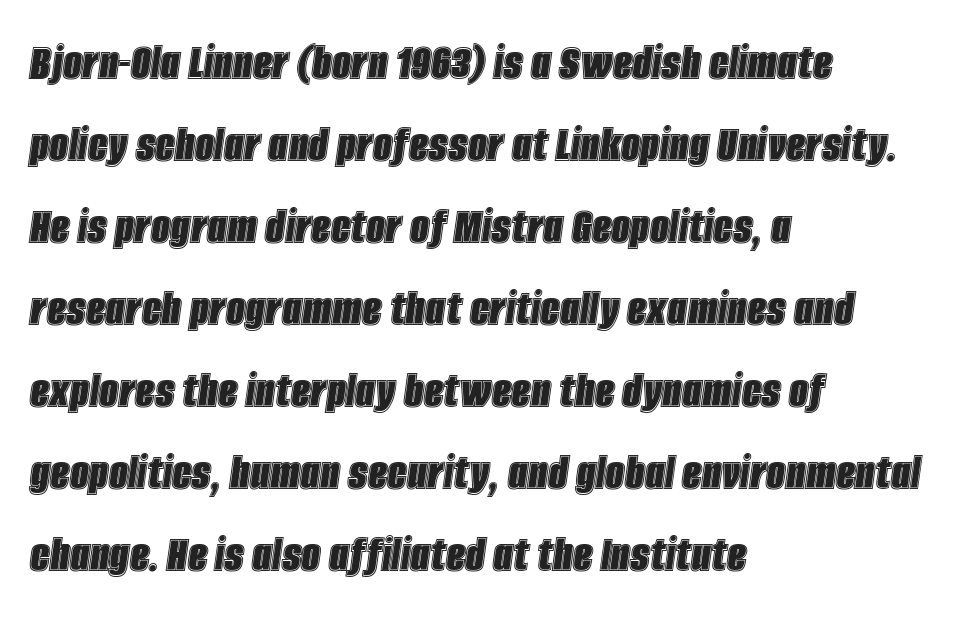
Q: Is the text italic (slanted)? A: Yes, it leans right by about 8 degrees.
Q: Is the text underlined? A: No.
Q: How is the paragraph aligned? A: Left-aligned.
Q: Is the spacing between letters normal or unusually wide? A: Normal.
Q: Is the spacing between lines tight, normal or loose? A: Normal.
Q: Width (condensed, normal, or wide)? A: Condensed.
Q: x-height? A: Large.
Q: Monospaced? A: No.
